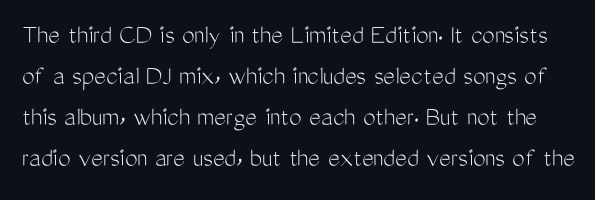
{"serif": "no", "italic": "no", "bold": "no", "weight": "light", "width": "condensed", "stroke_contrast": "medium", "x_height": "medium", "monospaced": "no", "underline": "no", "line_spacing": "normal", "line_spacing_ratio": 1.46, "letter_spacing": "normal", "letter_spacing_em": 0.0, "glyph_px": 28}
